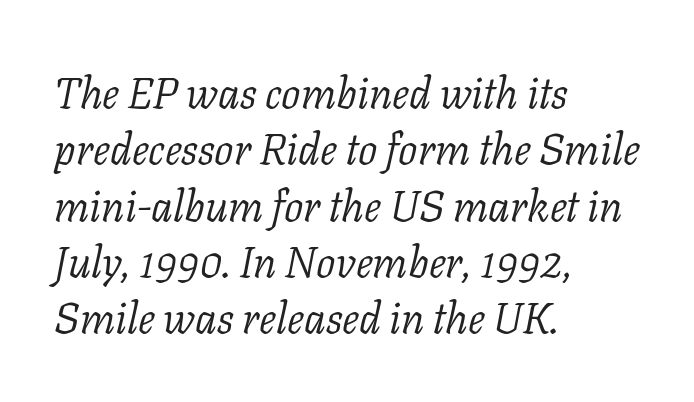
The image shows 43 px light serif type, italic (leaning right); set left-aligned, normal line spacing (1.31x), normal letter spacing, not underlined; low stroke contrast and a medium x-height.
